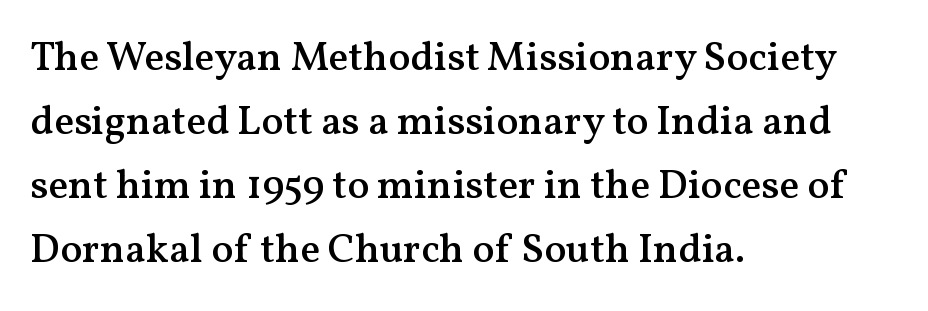
The image shows 41 px semibold serif type, upright; set left-aligned, normal line spacing (1.56x), normal letter spacing, not underlined; medium stroke contrast and a medium x-height.
